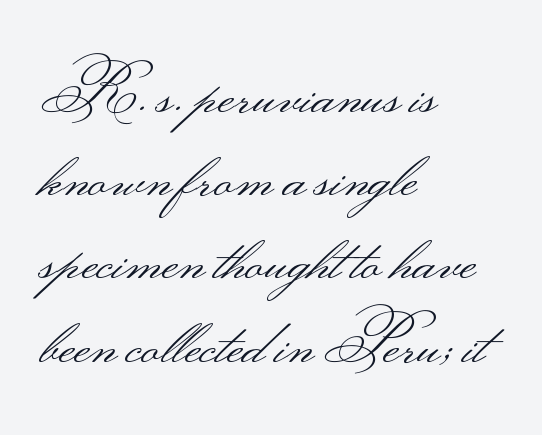
{"serif": "no", "bold": "no", "weight": "light", "width": "wide", "stroke_contrast": "medium", "monospaced": "no", "underline": "no", "align": "left", "line_spacing": "normal", "line_spacing_ratio": 1.3, "letter_spacing": "normal", "letter_spacing_em": 0.0, "glyph_px": 64}
